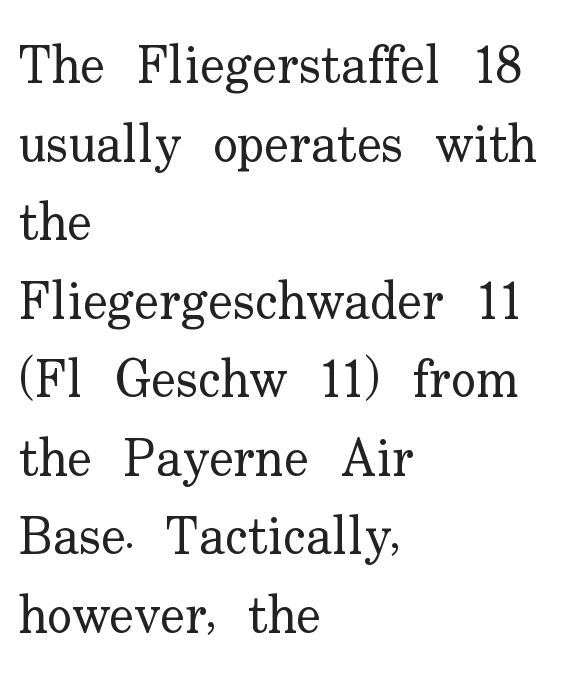
Rule under the text: the space is simply empty. These glyphs show unthickened strokes, regular width or finer. Stroke terminals: seriffed. Spacing verdict: proportional, widths tailored to each character.
